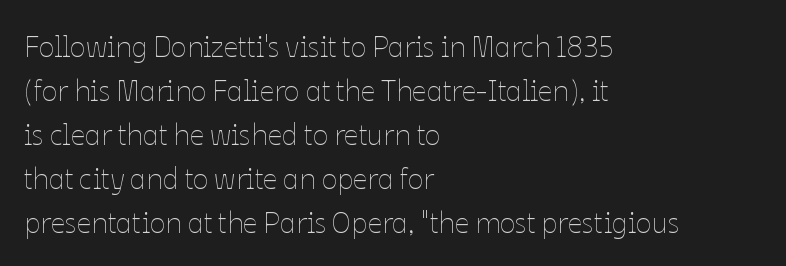
The rendering uses a moderate line-height, typical for paragraphs. In terms of letterspacing, this is plain default setting. Nothing heavy about these letters — not bold at all. Casual observation: everything's shoved over to the left. The specimen omits any rule beneath the text block's lines. The axis of the letterforms is exactly vertical.
